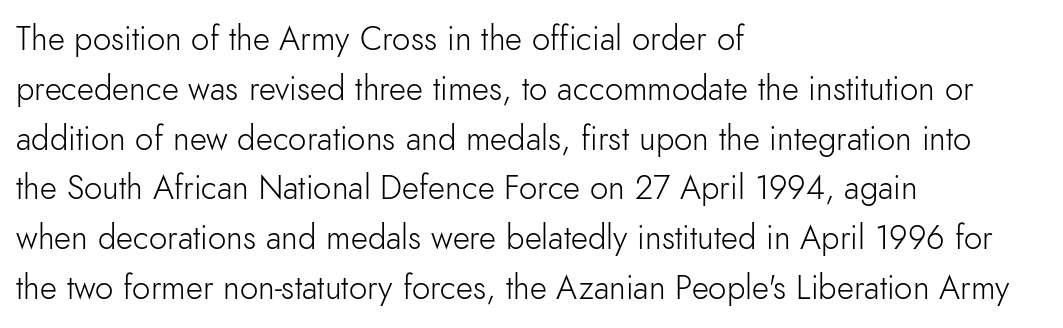
Q: Is the text bold? A: No.
Q: Is the text italic (slanted)? A: No, it is upright.
Q: Is the typeface a serif or a sans-serif typeface? A: Sans-serif.
Q: Is the text underlined? A: No.
Q: How is the paragraph aligned? A: Left-aligned.
Q: Is the spacing between letters normal or unusually wide? A: Normal.
Q: Is the spacing between lines tight, normal or loose? A: Normal.
Q: Width (condensed, normal, or wide)? A: Normal.
Q: Stroke contrast? A: Low.
Q: x-height? A: Small.
Q: Monospaced? A: No.
